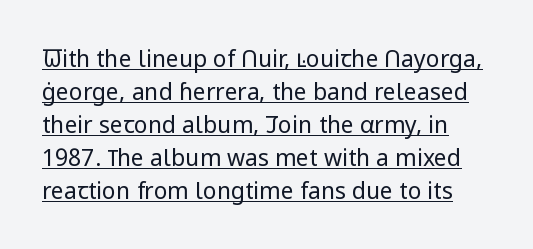
{"italic": "no", "bold": "no", "underline": "yes", "line_spacing": "normal", "line_spacing_ratio": 1.44, "letter_spacing": "normal", "letter_spacing_em": 0.0, "glyph_px": 23}
